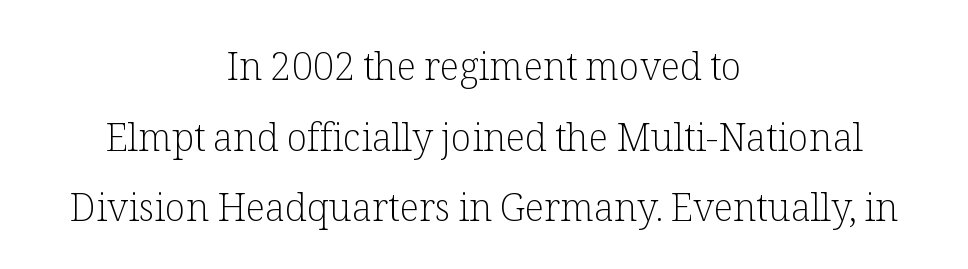
{"serif": "yes", "italic": "no", "bold": "no", "weight": "light", "width": "normal", "stroke_contrast": "low", "x_height": "medium", "monospaced": "no", "underline": "no", "align": "center", "line_spacing_ratio": 1.86, "letter_spacing": "normal", "letter_spacing_em": 0.0, "glyph_px": 38}
